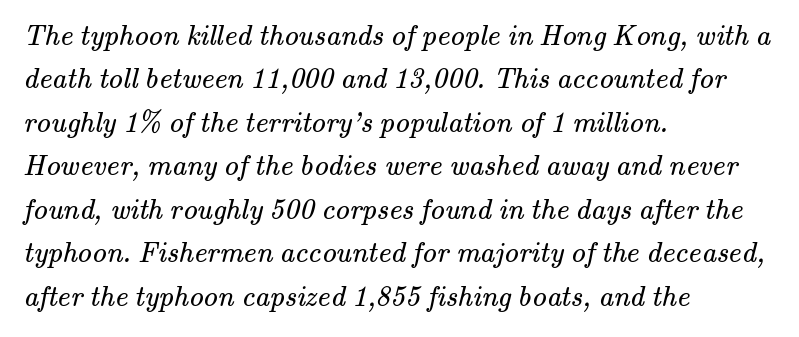
The image shows 29 px regular-weight serif type; set left-aligned, normal line spacing (1.5x), normal letter spacing, not underlined; medium stroke contrast and a small x-height.
